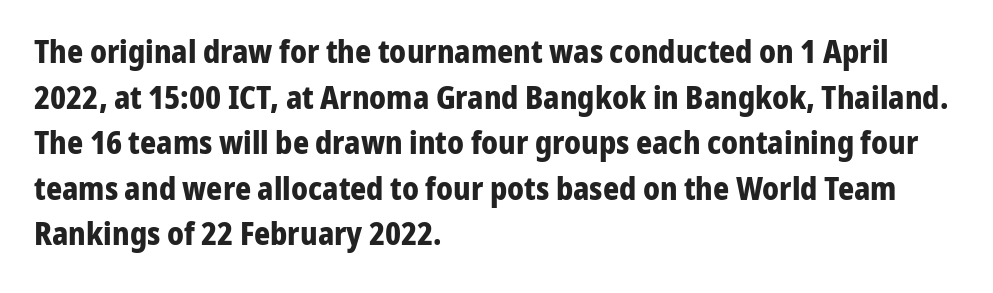
The image shows 31 px bold sans-serif type, upright; set left-aligned, normal line spacing (1.47x), normal letter spacing, not underlined; low stroke contrast and a medium x-height.
